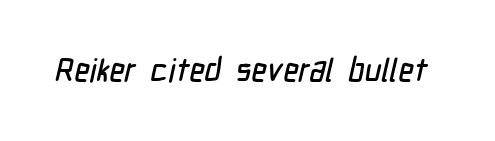
The image shows 32 px condensed sans-serif type; set normal letter spacing, not underlined; low stroke contrast and a medium x-height.
